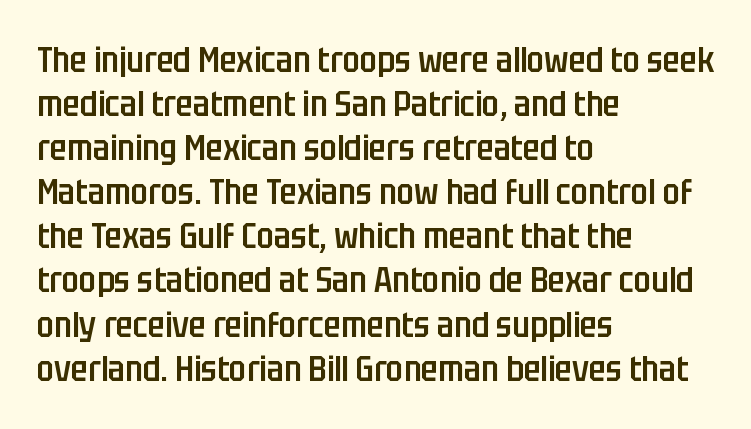
The characters display no serif detailing; their extremities are plain. Looks like regular typesetting: each glyph gets only the width it needs. Does the leading feel generous? No, just average. The font's upright variant was chosen for this text. Nobody drew a line under any word here. Weight: semibold (demi).
